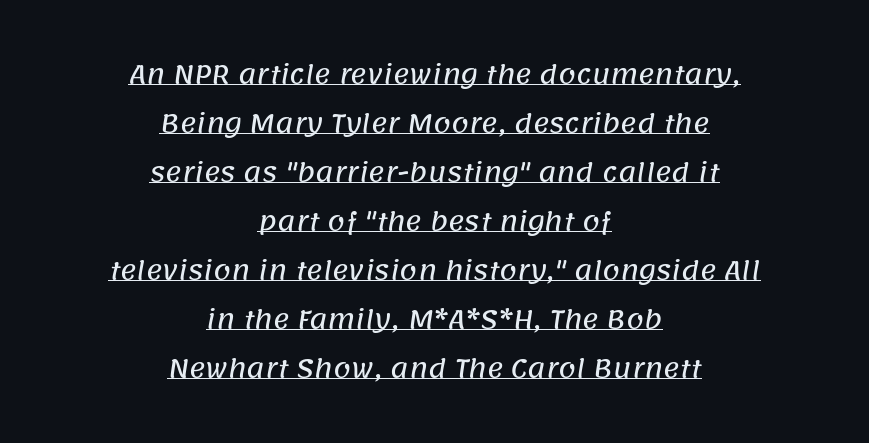
The image shows 25 px text type; set centered, loose line spacing (1.96x), normal letter spacing, underlined.
